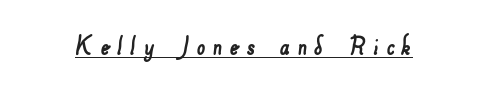
{"serif": "no", "width": "normal", "stroke_contrast": "low", "x_height": "small", "monospaced": "no", "underline": "yes", "letter_spacing": "wide", "letter_spacing_em": 0.24, "glyph_px": 30}
